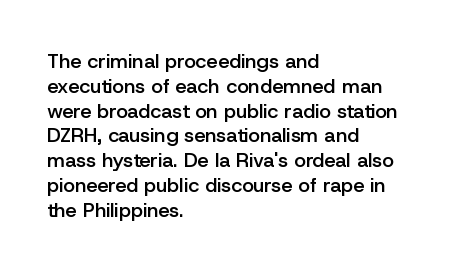
Q: Is the text bold? A: Semi-bold.
Q: Is the text italic (slanted)? A: No, it is upright.
Q: Is the text underlined? A: No.
Q: How is the paragraph aligned? A: Left-aligned.
Q: Is the spacing between letters normal or unusually wide? A: Normal.
